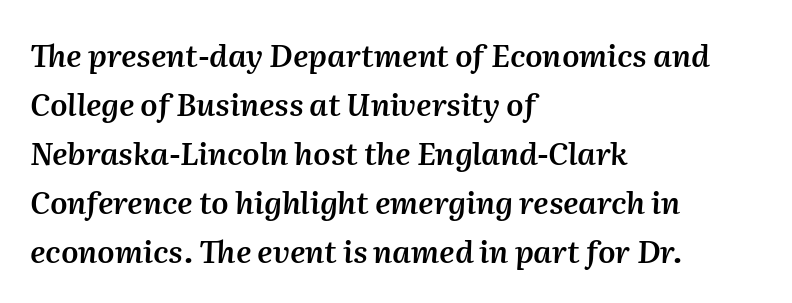
Q: Is the text bold? A: Semi-bold.
Q: Is the text italic (slanted)? A: Yes, it leans right by about 2 degrees.
Q: Is the text underlined? A: No.
Q: How is the paragraph aligned? A: Left-aligned.
Q: Is the spacing between letters normal or unusually wide? A: Normal.
Q: Is the spacing between lines tight, normal or loose? A: Normal.
Q: Width (condensed, normal, or wide)? A: Normal.
Q: Stroke contrast? A: Medium.
Q: x-height? A: Medium.
Q: Monospaced? A: No.
